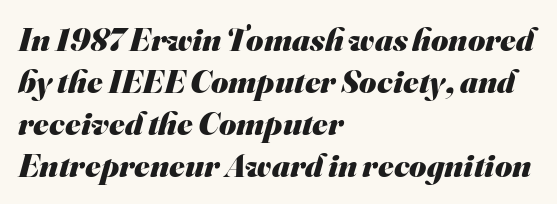
{"serif": "no", "bold": "yes", "weight": "heavy", "width": "normal", "stroke_contrast": "medium", "x_height": "small", "monospaced": "no", "underline": "no", "align": "left", "line_spacing": "normal", "line_spacing_ratio": 1.27, "letter_spacing": "normal", "letter_spacing_em": 0.0, "glyph_px": 33}
